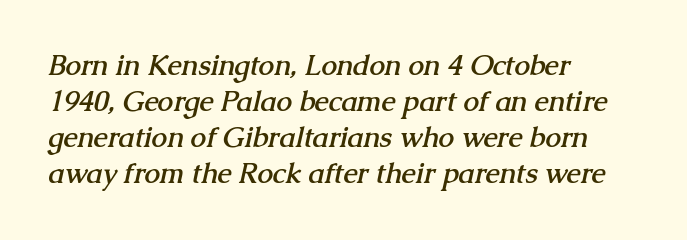
Q: Is the text bold? A: Yes.
Q: Is the typeface a serif or a sans-serif typeface? A: Serif.
Q: Is the text underlined? A: No.
Q: How is the paragraph aligned? A: Left-aligned.
Q: Is the spacing between letters normal or unusually wide? A: Normal.
Q: Is the spacing between lines tight, normal or loose? A: Normal.
Q: Width (condensed, normal, or wide)? A: Normal.
Q: Stroke contrast? A: Medium.
Q: x-height? A: Medium.
Q: Monospaced? A: No.
